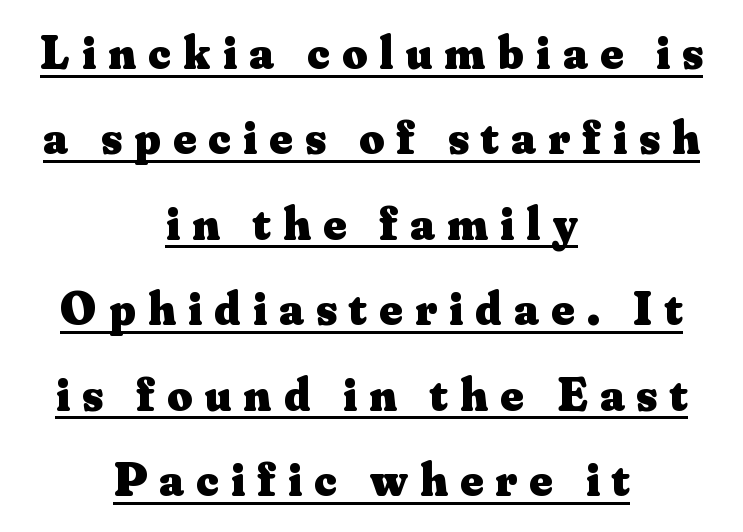
The image shows 48 px heavy serif type, upright; set centered, line spacing 1.78x, unusually wide letter spacing (+0.26 em), underlined; medium stroke contrast and a small x-height.
